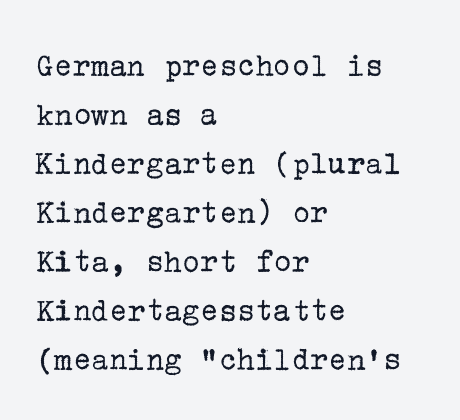
Q: Is the text bold? A: No.
Q: Is the text italic (slanted)? A: No, it is upright.
Q: Is the typeface a serif or a sans-serif typeface? A: Serif.
Q: Is the text underlined? A: No.
Q: How is the paragraph aligned? A: Left-aligned.
Q: Is the spacing between letters normal or unusually wide? A: Normal.
Q: Is the spacing between lines tight, normal or loose? A: Normal.
Q: Width (condensed, normal, or wide)? A: Normal.
Q: Stroke contrast? A: Low.
Q: x-height? A: Medium.
